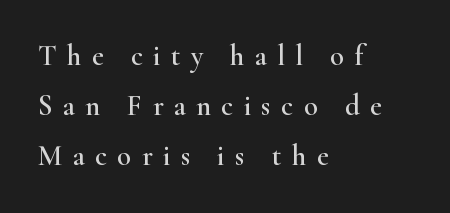
Q: Is the text italic (slanted)? A: No, it is upright.
Q: Is the typeface a serif or a sans-serif typeface? A: Serif.
Q: Is the text underlined? A: No.
Q: How is the paragraph aligned? A: Left-aligned.
Q: Is the spacing between letters normal or unusually wide? A: Unusually wide.
Q: Width (condensed, normal, or wide)? A: Wide.
Q: Stroke contrast? A: High.
Q: x-height? A: Small.
Q: Monospaced? A: No.
